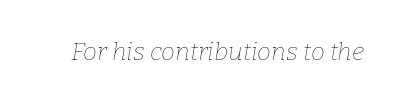
The image shows 25 px text type, italic (leaning right); set normal letter spacing, not underlined.
